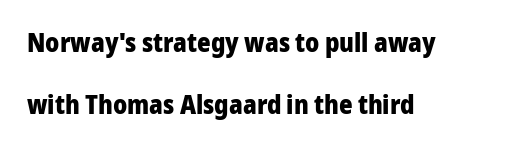
{"italic": "no", "bold": "yes", "underline": "no", "align": "left", "line_spacing": "loose", "line_spacing_ratio": 2.37, "letter_spacing": "normal", "letter_spacing_em": 0.0, "glyph_px": 26}
